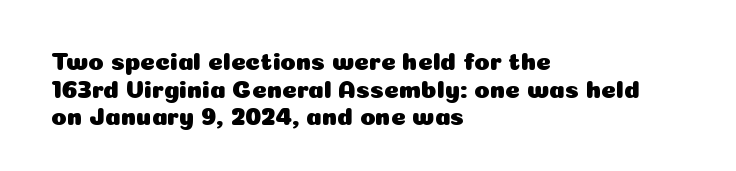
{"italic": "no", "underline": "no", "align": "left", "line_spacing": "tight", "line_spacing_ratio": 1.11, "letter_spacing": "normal", "letter_spacing_em": 0.0, "glyph_px": 25}
